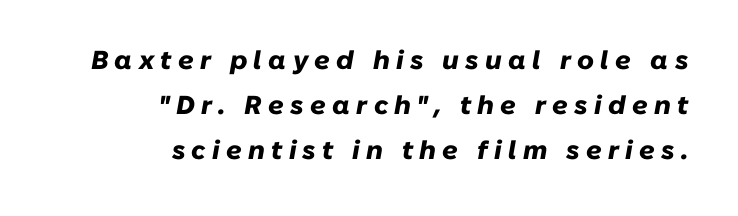
This sample uses expanded letter spacing, leaving extra air between glyphs. Its strokes are broad and dark, the hallmark of bold type. Rendered with sloped, italic letterforms. This rendering uses right alignment, leaving the left contour irregular.
